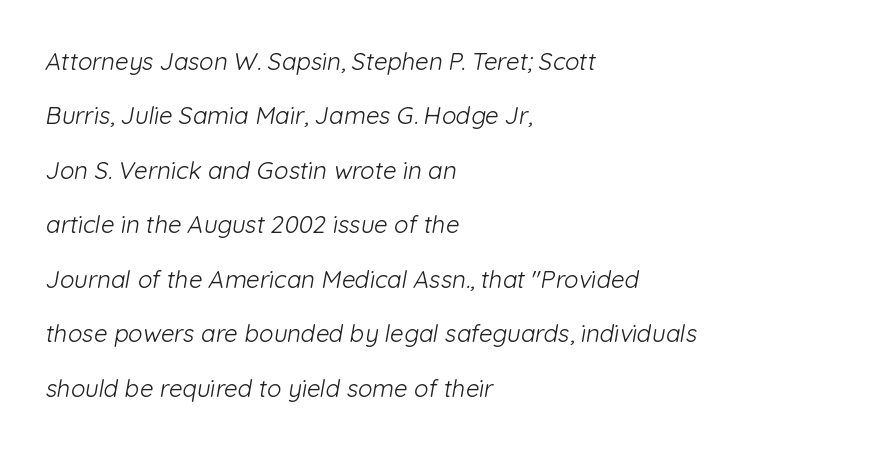
{"bold": "no", "underline": "no", "align": "left", "line_spacing": "loose", "line_spacing_ratio": 2.27, "letter_spacing": "normal", "letter_spacing_em": 0.0, "glyph_px": 24}
